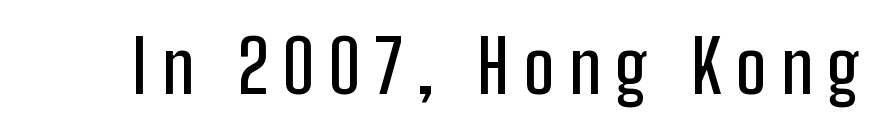
The image shows 72 px condensed sans-serif type, upright; set unusually wide letter spacing (+0.2 em), not underlined; low stroke contrast and a medium x-height.
